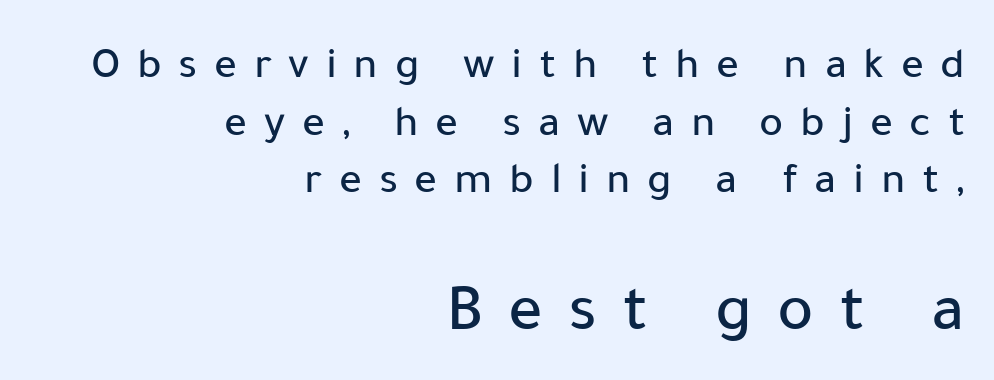
The rendering uses natural spacing where letterforms have individual widths. Grotesque or geometric, the face here clearly has no serifs. Compared with a flush-left layout, this one pins lines to the opposite, right side. The tracking reads as deliberately expanded to a designer's eye.
